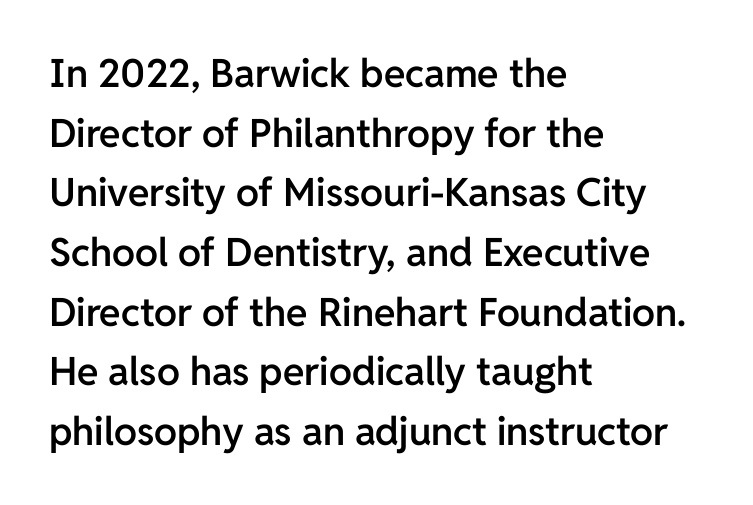
Bare-footed words on every line. Tracking value appears to be zero — textbook default spacing. Notice how descenders clear the ascenders below comfortably — that's standard leading. If you drew a ruler down the left edge, every line would touch it. A typesetter would call this proportional, since set widths differ per character. The letters stand upright; this is a roman face.
